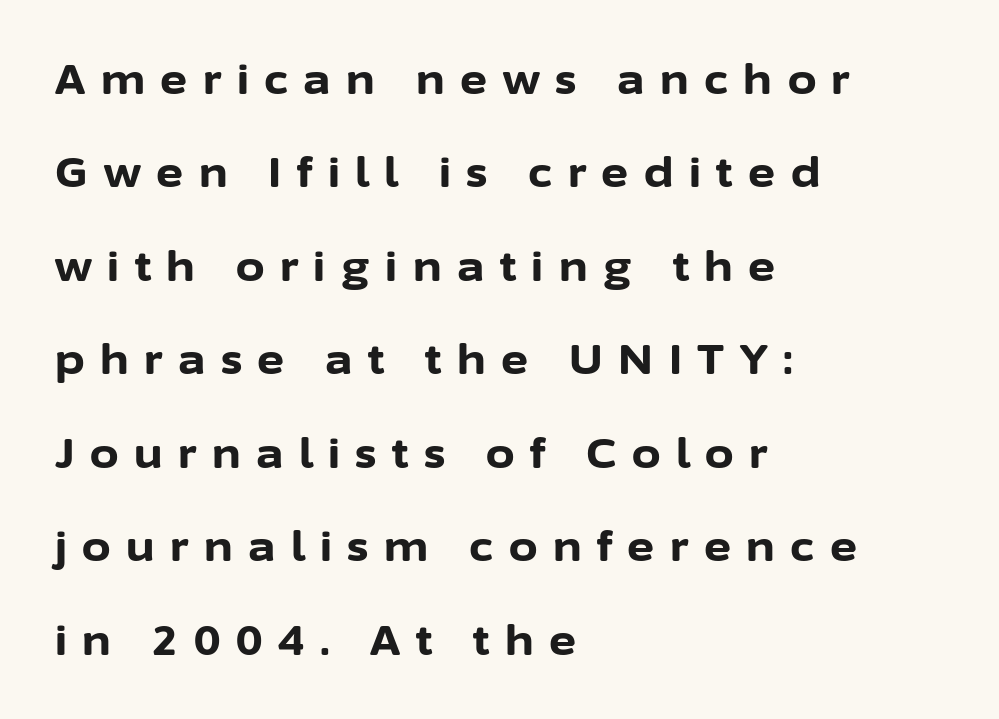
Think of a printed novel: that variable character pitch is what you see here. Honestly, the letter spacing is so wide it's the main thing you notice. The gap between lines stays unmarked. Strong, thick strokes mark this as bold type. Leading is clearly above the norm, producing a sparse column. Horizontally, the lines are justified to the leading edge only.
